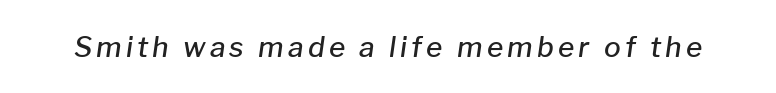
The image shows 28 px semibold type, italic (leaning right); set not underlined; low stroke contrast and a medium x-height.
